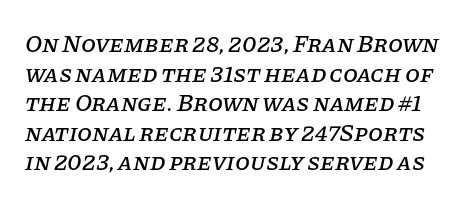
The whole block is typeset with a tilt. Nobody drew a line under any word here. Characters follow at the spacing the type designer built in.
